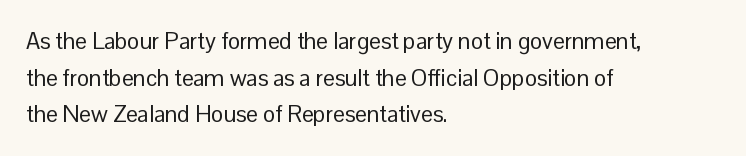
{"italic": "no", "bold": "no", "underline": "no", "align": "left", "line_spacing": "normal", "line_spacing_ratio": 1.59, "letter_spacing": "normal", "letter_spacing_em": 0.0, "glyph_px": 23}
